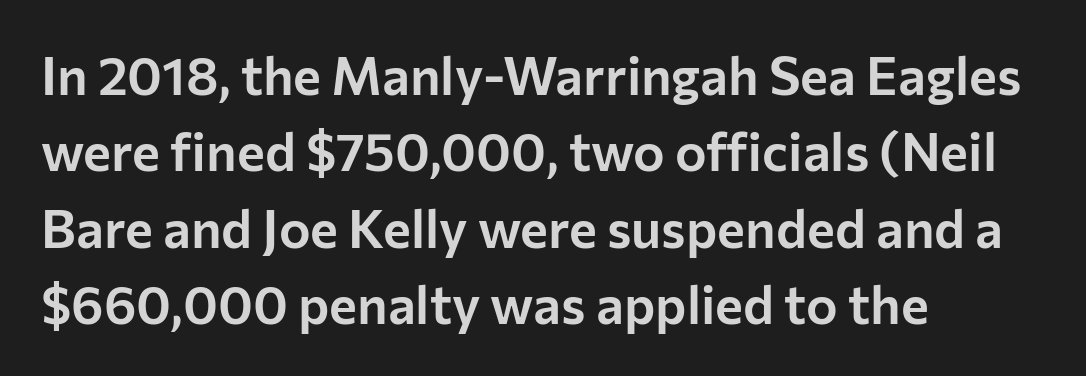
The image shows 53 px sans-serif type, upright; set left-aligned, normal line spacing (1.44x), normal letter spacing, not underlined; low stroke contrast and a medium x-height.
